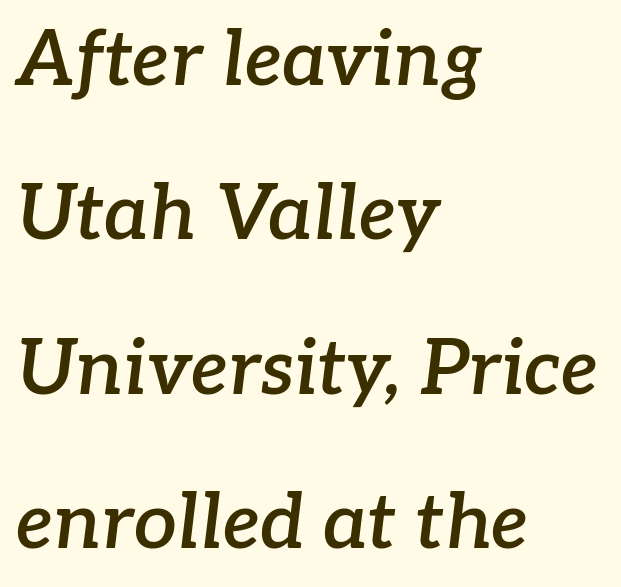
Semibold letterforms, between regular and bold. Italic: yes, the glyphs are oblique. Glyph-to-glyph distance matches everyday printed text. Is there much room between lines? Yes — plenty of vertical air separates them. The foot of each line stays bare and open. The typesetter chose a ragged-right arrangement here.
